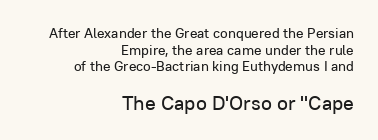
This is the regular roman posture of the typeface. These lines keep a tight, regular rhythm from letter to letter. The more generous point size was reserved for the lower chunk. A flush-right, rag-left setting is used for this passage. Check under the words: just untouched page.
